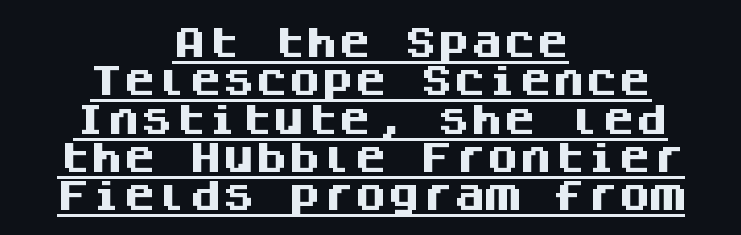
Q: Is the text bold? A: Yes.
Q: Is the text italic (slanted)? A: No, it is upright.
Q: Is the typeface a serif or a sans-serif typeface? A: Sans-serif.
Q: Is the text underlined? A: Yes.
Q: How is the paragraph aligned? A: Centered.
Q: Is the spacing between letters normal or unusually wide? A: Normal.
Q: Width (condensed, normal, or wide)? A: Normal.
Q: Stroke contrast? A: Medium.
Q: x-height? A: Large.
Q: Monospaced? A: Yes.
